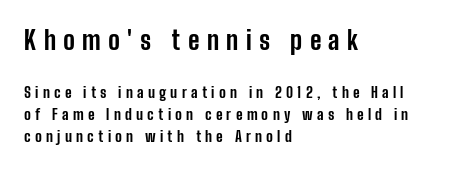
{"italic": "no", "bold": "yes", "underline": "no", "align": "left", "line_spacing": "normal", "line_spacing_ratio": 1.46, "letter_spacing": "wide", "letter_spacing_em": 0.28, "larger_block": "first", "size_ratio": 1.73, "glyph_px": 26}
